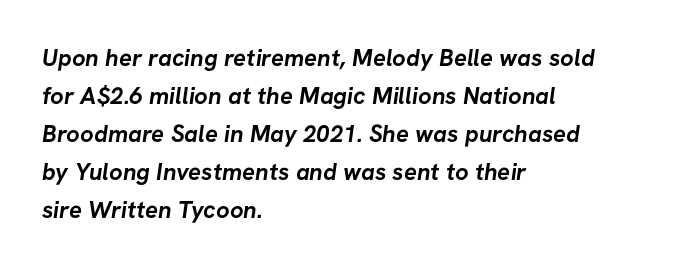
The image shows 24 px bold type; set left-aligned, normal line spacing (1.58x), normal letter spacing, not underlined.
